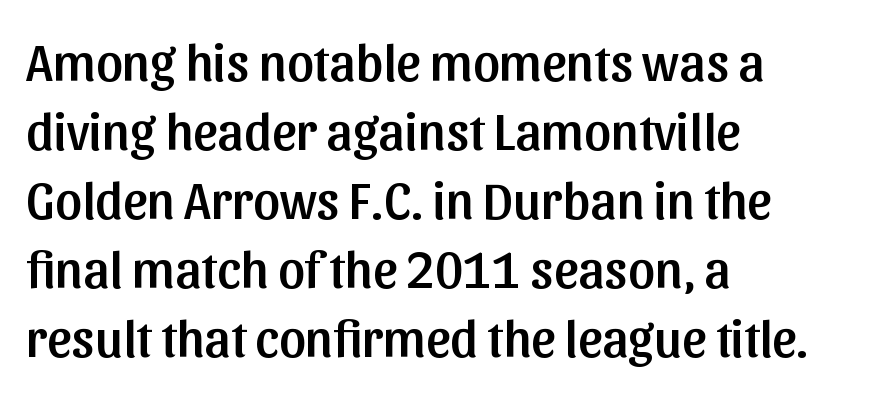
The image shows 53 px sans-serif type, upright; set left-aligned, normal line spacing (1.3x), normal letter spacing, not underlined; low stroke contrast and a medium x-height.
